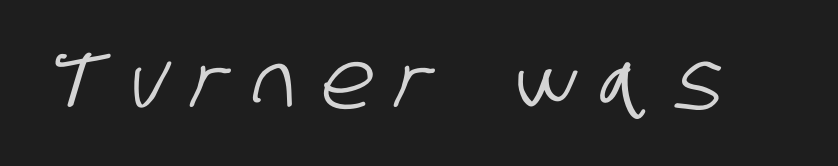
{"serif": "no", "width": "condensed", "stroke_contrast": "low", "x_height": "large", "monospaced": "no", "underline": "no", "letter_spacing": "wide", "letter_spacing_em": 0.3, "glyph_px": 80}
